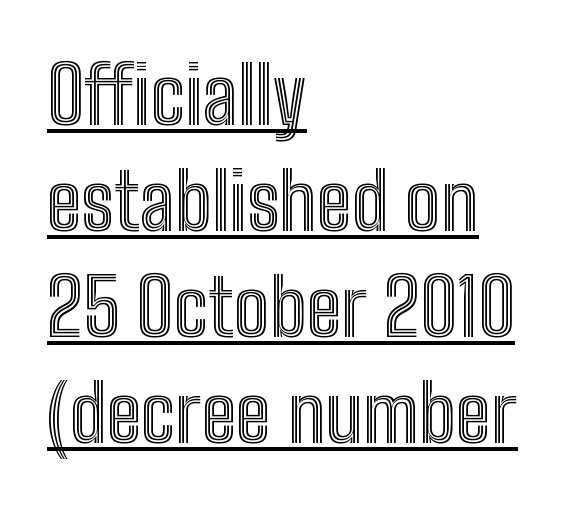
Proportional: the letters do not fall into vertical columns. Quick note: underline on. Ascenders rise straight up at ninety degrees. No extra tracking has been applied to these lines.
